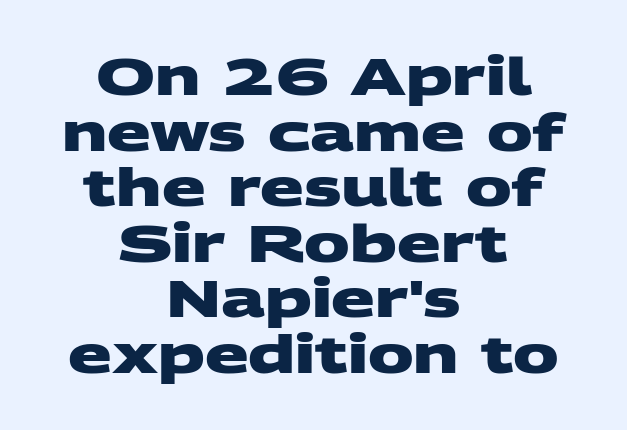
The image shows 51 px heavy, wide sans-serif type; set centered, tight line spacing (1.09x), normal letter spacing, not underlined; medium stroke contrast and a large x-height.
